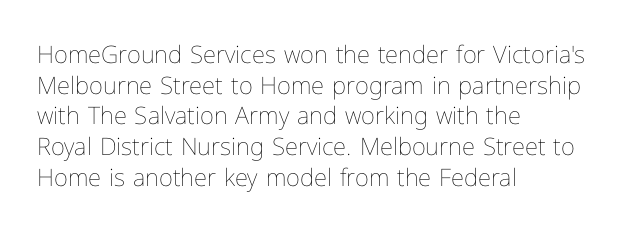
Q: Is the text bold? A: No.
Q: Is the text italic (slanted)? A: No, it is upright.
Q: Is the text underlined? A: No.
Q: How is the paragraph aligned? A: Left-aligned.
Q: Is the spacing between letters normal or unusually wide? A: Normal.
Q: Is the spacing between lines tight, normal or loose? A: Normal.
